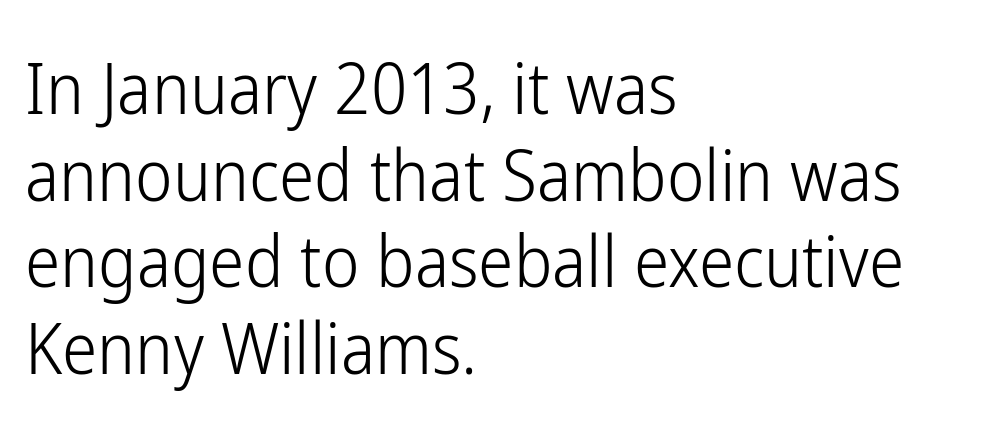
Q: Is the text bold? A: No.
Q: Is the text italic (slanted)? A: No, it is upright.
Q: Is the typeface a serif or a sans-serif typeface? A: Sans-serif.
Q: Is the text underlined? A: No.
Q: How is the paragraph aligned? A: Left-aligned.
Q: Is the spacing between letters normal or unusually wide? A: Normal.
Q: Width (condensed, normal, or wide)? A: Condensed.
Q: Stroke contrast? A: Low.
Q: x-height? A: Medium.
Q: Monospaced? A: No.
